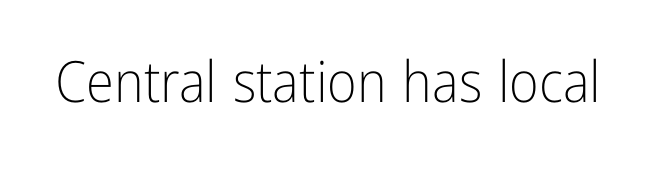
The image shows 57 px light, condensed sans-serif type, upright; set normal letter spacing, not underlined; low stroke contrast and a medium x-height.
